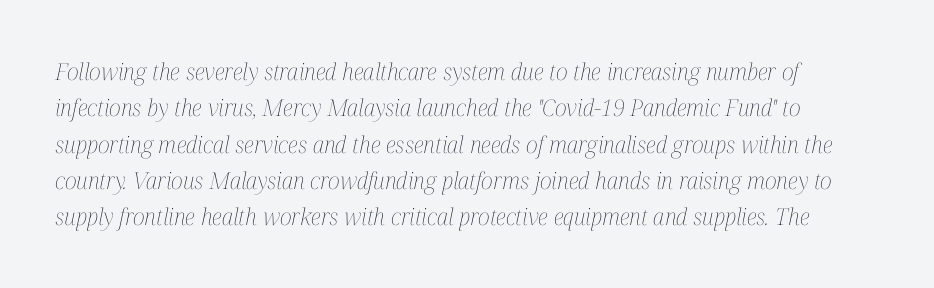
The image shows 23 px text type, italic (leaning right); set normal line spacing (1.58x), normal letter spacing, not underlined.
